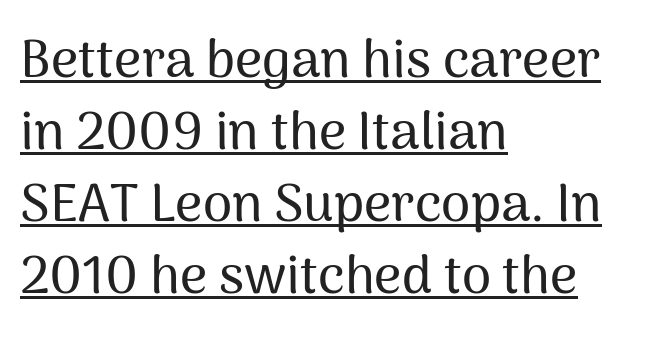
Q: Is the text italic (slanted)? A: No, it is upright.
Q: Is the typeface a serif or a sans-serif typeface? A: Sans-serif.
Q: Is the text underlined? A: Yes.
Q: How is the paragraph aligned? A: Left-aligned.
Q: Is the spacing between letters normal or unusually wide? A: Normal.
Q: Is the spacing between lines tight, normal or loose? A: Normal.
Q: Width (condensed, normal, or wide)? A: Normal.
Q: Stroke contrast? A: Medium.
Q: x-height? A: Medium.
Q: Monospaced? A: No.
